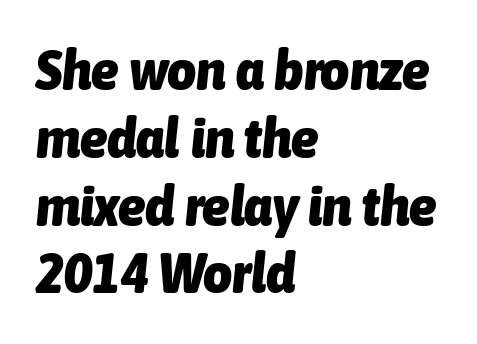
Q: Is the text bold? A: Yes.
Q: Is the text italic (slanted)? A: Yes, it leans right by about 6 degrees.
Q: Is the text underlined? A: No.
Q: How is the paragraph aligned? A: Left-aligned.
Q: Is the spacing between letters normal or unusually wide? A: Normal.
Q: Width (condensed, normal, or wide)? A: Condensed.
Q: Stroke contrast? A: Low.
Q: x-height? A: Medium.
Q: Monospaced? A: No.
